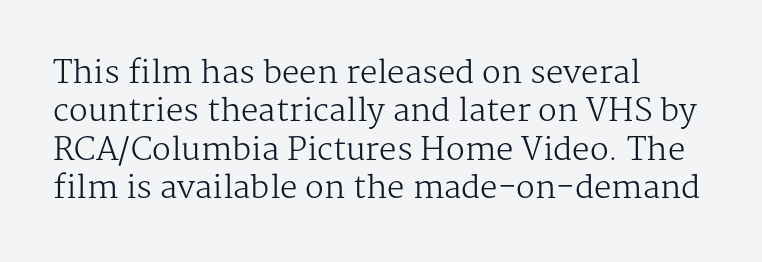
{"serif": "yes", "italic": "no", "bold": "no", "weight": "regular", "width": "normal", "stroke_contrast": "medium", "x_height": "medium", "monospaced": "no", "underline": "no", "align": "left", "line_spacing_ratio": 1.24, "letter_spacing": "normal", "letter_spacing_em": 0.0, "glyph_px": 31}
